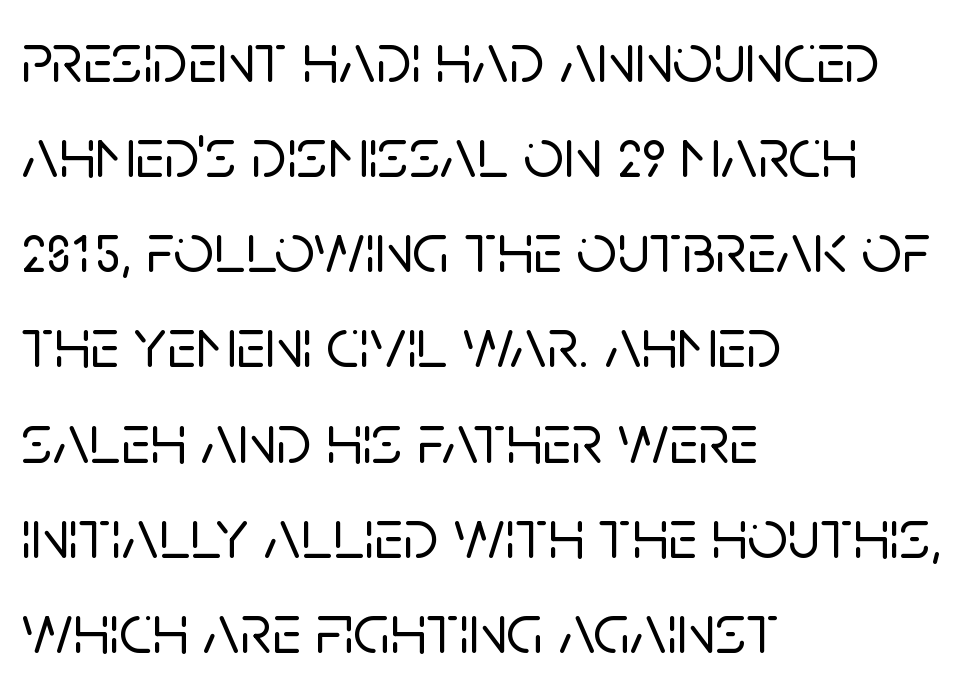
Q: Is the text italic (slanted)? A: No, it is upright.
Q: Is the typeface a serif or a sans-serif typeface? A: Sans-serif.
Q: Is the text underlined? A: No.
Q: How is the paragraph aligned? A: Left-aligned.
Q: Is the spacing between letters normal or unusually wide? A: Normal.
Q: Is the spacing between lines tight, normal or loose? A: Normal.
Q: Width (condensed, normal, or wide)? A: Normal.
Q: Stroke contrast? A: Low.
Q: x-height? A: Large.
Q: Monospaced? A: No.
